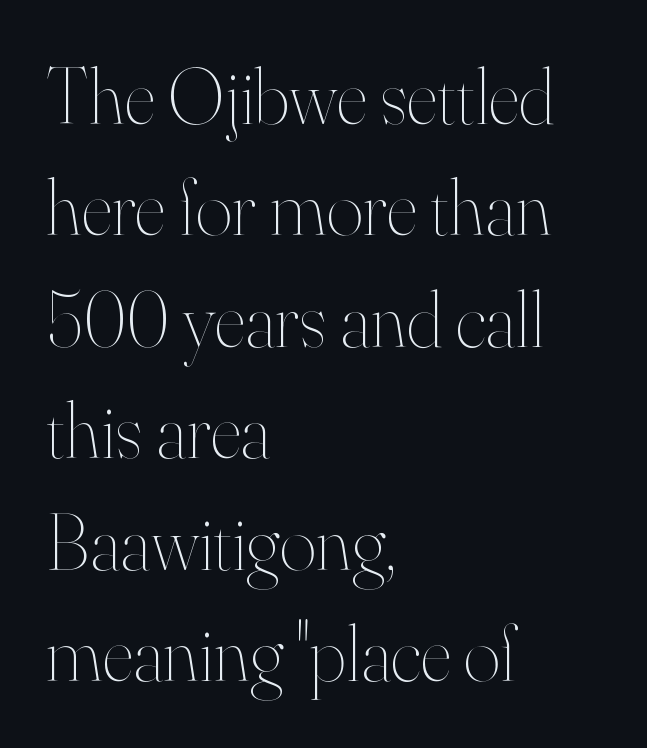
{"italic": "no", "bold": "no", "weight": "thin", "width": "normal", "stroke_contrast": "high", "x_height": "small", "monospaced": "no", "underline": "no", "align": "left", "line_spacing": "normal", "line_spacing_ratio": 1.41, "letter_spacing": "normal", "letter_spacing_em": 0.0, "glyph_px": 79}
